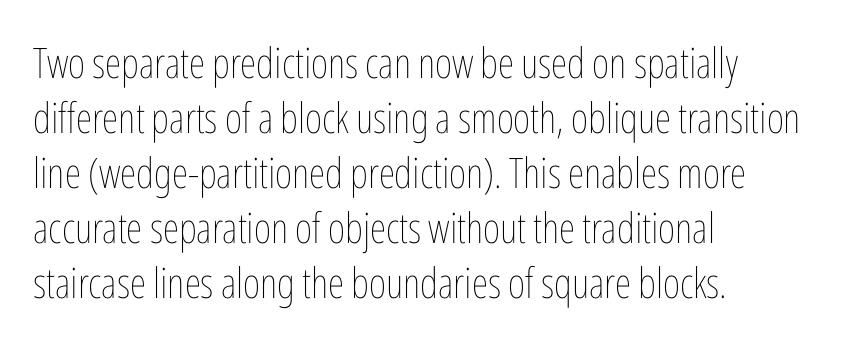
The image shows 42 px thin, condensed type, upright; set left-aligned, normal line spacing (1.31x), normal letter spacing, not underlined; low stroke contrast and a medium x-height.
